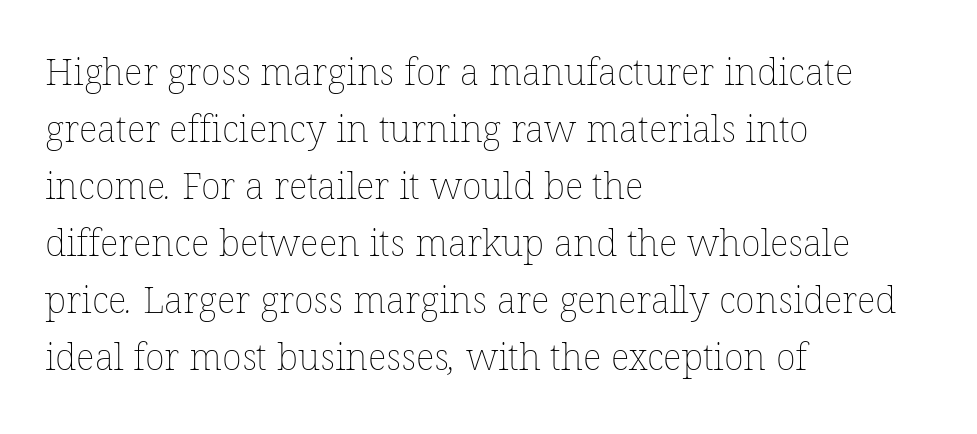
{"bold": "no", "weight": "thin", "width": "normal", "stroke_contrast": "low", "x_height": "medium", "monospaced": "no", "underline": "no", "align": "left", "line_spacing": "normal", "line_spacing_ratio": 1.54, "letter_spacing": "normal", "letter_spacing_em": 0.0, "glyph_px": 37}
